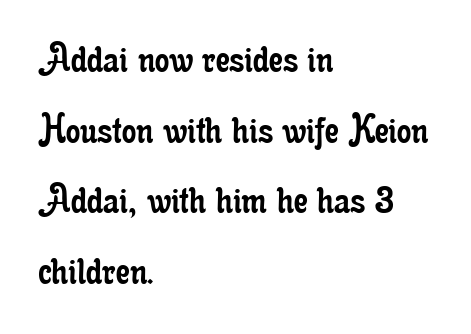
The image shows 45 px regular-weight, condensed serif type, upright; set left-aligned, normal line spacing (1.57x), normal letter spacing, not underlined; low stroke contrast and a small x-height.
